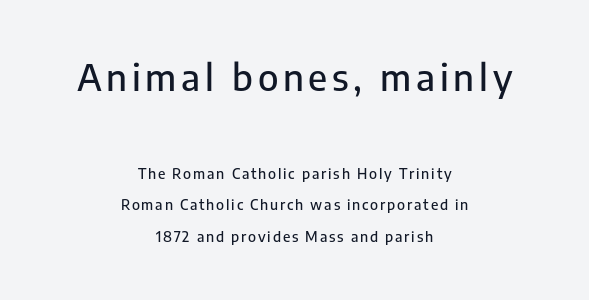
{"serif": "no", "italic": "no", "width": "normal", "stroke_contrast": "low", "x_height": "medium", "monospaced": "no", "underline": "no", "align": "center", "line_spacing": "loose", "line_spacing_ratio": 2.27, "larger_block": "first", "size_ratio": 2.57, "glyph_px": 36}
